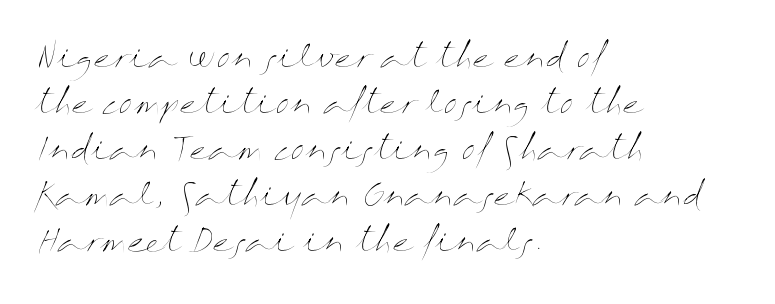
These glyphs show unthickened strokes, regular width or finer. A typesetter would call this proportional, since set widths differ per character. The zone under the glyphs is completely vacant. Baseline-to-baseline distance is the conventional proportion of letter height. Glyph-to-glyph distance matches everyday printed text.
